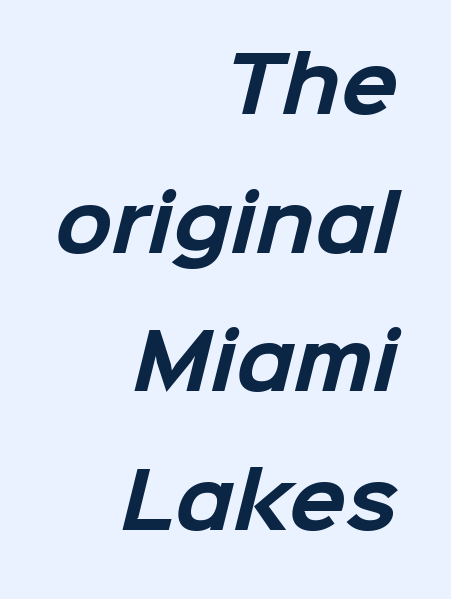
The image shows 75 px bold sans-serif type; set right-aligned, line spacing 1.85x, normal letter spacing, not underlined; low stroke contrast and a medium x-height.
